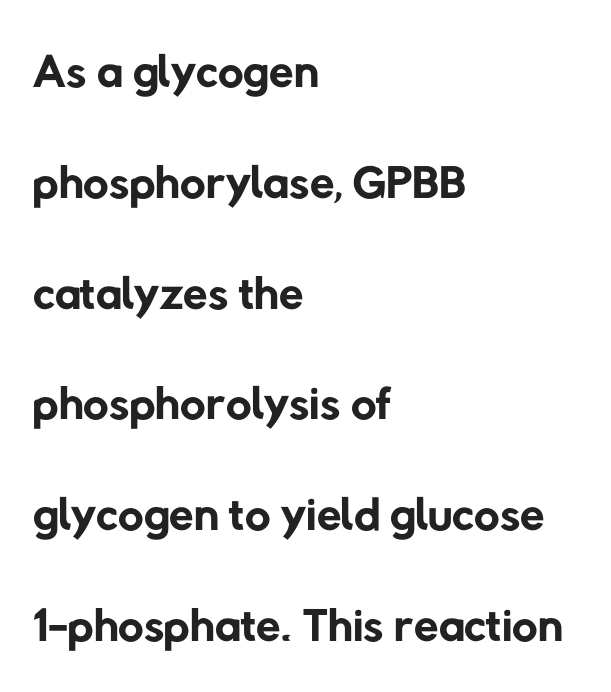
The image shows 71 px regular-weight sans-serif type; set left-aligned, normal line spacing (1.56x), normal letter spacing, not underlined; low stroke contrast and a medium x-height.
